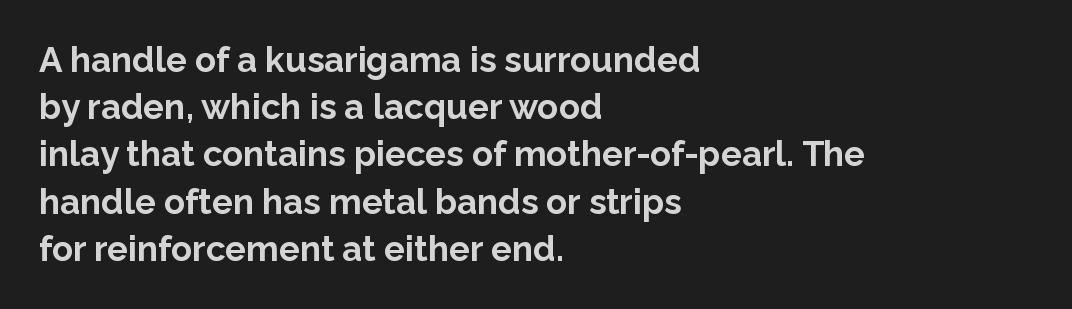
{"serif": "no", "italic": "no", "bold": "yes", "weight": "bold", "width": "normal", "stroke_contrast": "low", "x_height": "medium", "monospaced": "no", "underline": "no", "align": "left", "line_spacing": "normal", "line_spacing_ratio": 1.35, "letter_spacing": "normal", "letter_spacing_em": 0.0, "glyph_px": 35}
